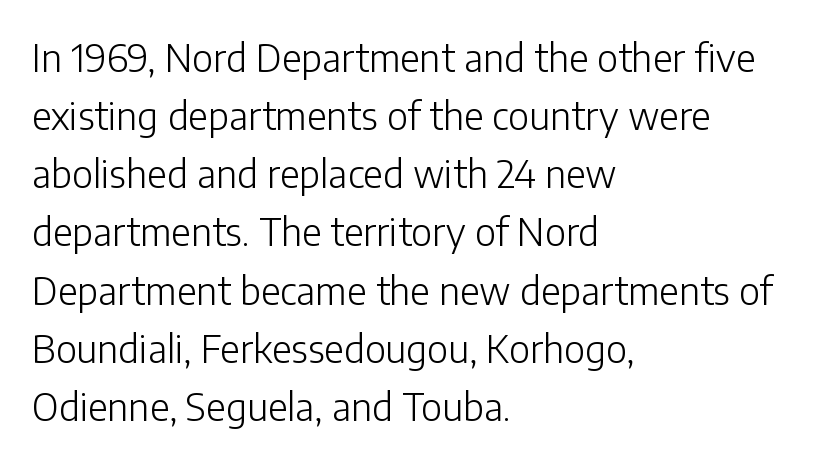
Q: Is the text bold? A: No.
Q: Is the text italic (slanted)? A: No, it is upright.
Q: Is the typeface a serif or a sans-serif typeface? A: Sans-serif.
Q: Is the text underlined? A: No.
Q: How is the paragraph aligned? A: Left-aligned.
Q: Is the spacing between letters normal or unusually wide? A: Normal.
Q: Is the spacing between lines tight, normal or loose? A: Normal.
Q: Width (condensed, normal, or wide)? A: Normal.
Q: Stroke contrast? A: Low.
Q: x-height? A: Medium.
Q: Monospaced? A: No.
